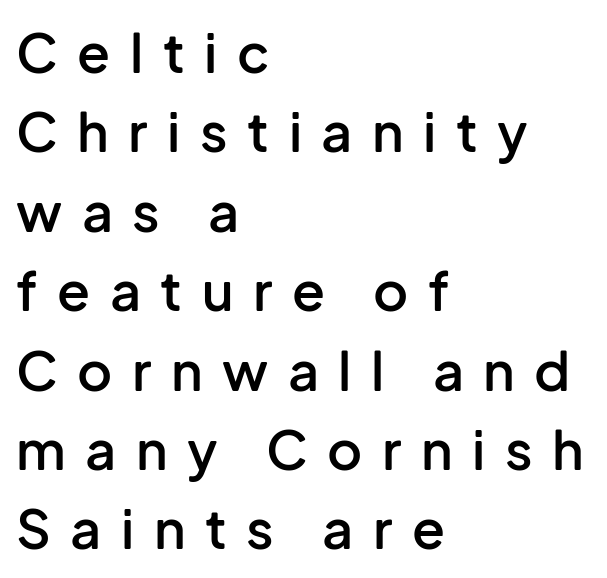
The font is running at a semibold setting, under full bold. The vertical gap from one line to the next is medium. The passage shown is typed in a proportional face where columns would drift. This sample is left-justified, so line endings fall wherever the words run out.
